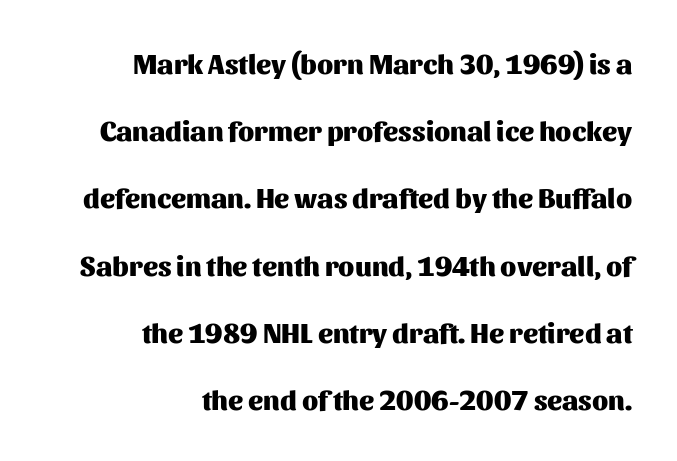
Alignment: flush right. Proportional: the letters do not fall into vertical columns. Heavy, bold letterforms. Airy leading. The glyphs in this specimen are sans serif.
